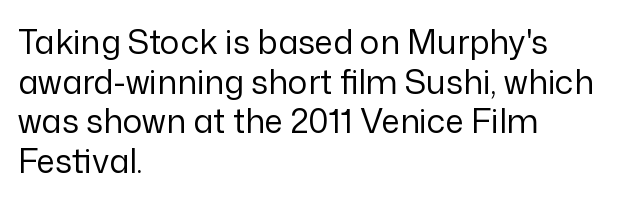
Q: Is the text bold? A: No.
Q: Is the text italic (slanted)? A: No, it is upright.
Q: Is the typeface a serif or a sans-serif typeface? A: Sans-serif.
Q: Is the text underlined? A: No.
Q: How is the paragraph aligned? A: Left-aligned.
Q: Is the spacing between letters normal or unusually wide? A: Normal.
Q: Width (condensed, normal, or wide)? A: Normal.
Q: Stroke contrast? A: Low.
Q: x-height? A: Medium.
Q: Monospaced? A: No.
